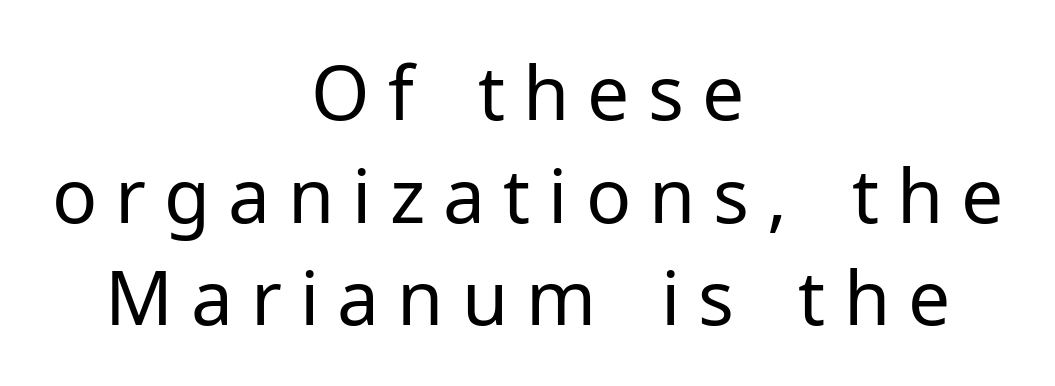
The image shows 75 px regular-weight sans-serif type, upright; set centered, normal line spacing (1.37x), unusually wide letter spacing (+0.24 em), not underlined; low stroke contrast and a medium x-height.
